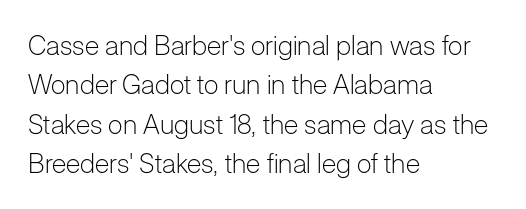
{"italic": "no", "bold": "no", "underline": "no", "align": "left", "line_spacing": "normal", "line_spacing_ratio": 1.46, "letter_spacing": "normal", "letter_spacing_em": 0.0, "glyph_px": 27}
